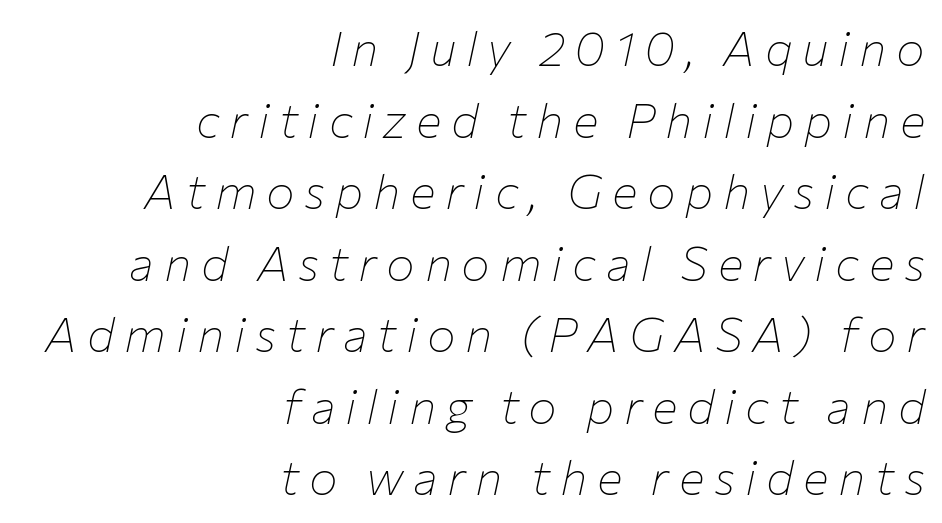
{"italic": "yes", "lean": "right", "slant_degrees": 12, "bold": "no", "weight": "thin", "width": "normal", "stroke_contrast": "low", "x_height": "medium", "monospaced": "no", "underline": "no", "align": "right", "line_spacing": "normal", "line_spacing_ratio": 1.49, "letter_spacing": "wide", "letter_spacing_em": 0.2, "glyph_px": 48}
